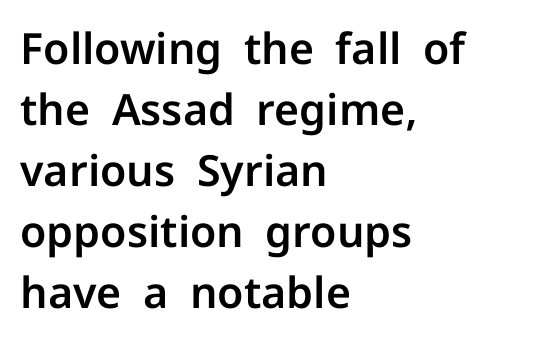
Q: Is the text italic (slanted)? A: No, it is upright.
Q: Is the typeface a serif or a sans-serif typeface? A: Sans-serif.
Q: Is the text underlined? A: No.
Q: How is the paragraph aligned? A: Left-aligned.
Q: Is the spacing between letters normal or unusually wide? A: Normal.
Q: Is the spacing between lines tight, normal or loose? A: Normal.
Q: Width (condensed, normal, or wide)? A: Normal.
Q: Stroke contrast? A: Low.
Q: x-height? A: Medium.
Q: Monospaced? A: No.
